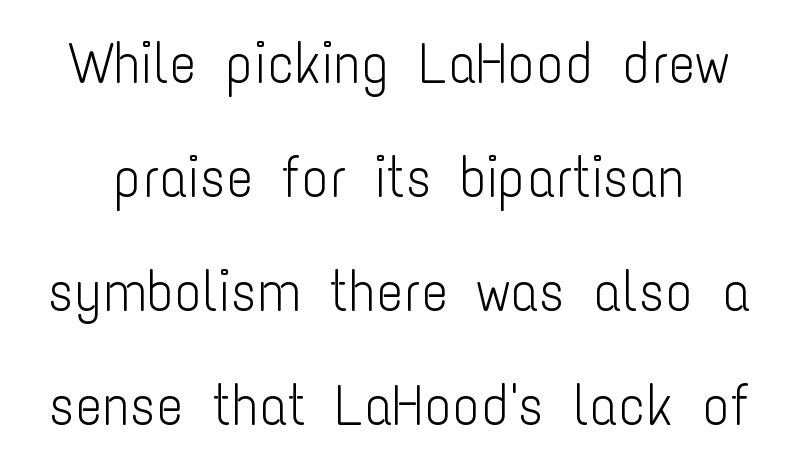
Q: Is the text bold? A: No.
Q: Is the text italic (slanted)? A: No, it is upright.
Q: Is the typeface a serif or a sans-serif typeface? A: Sans-serif.
Q: Is the text underlined? A: No.
Q: Is the spacing between letters normal or unusually wide? A: Normal.
Q: Is the spacing between lines tight, normal or loose? A: Loose.
Q: Width (condensed, normal, or wide)? A: Condensed.
Q: Stroke contrast? A: Low.
Q: x-height? A: Medium.
Q: Monospaced? A: No.
